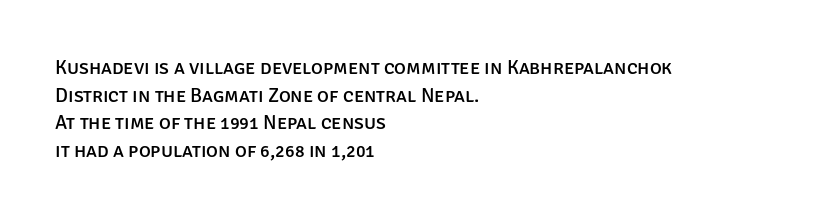
Q: Is the text italic (slanted)? A: No, it is upright.
Q: Is the text underlined? A: No.
Q: How is the paragraph aligned? A: Left-aligned.
Q: Is the spacing between letters normal or unusually wide? A: Normal.
Q: Is the spacing between lines tight, normal or loose? A: Normal.
